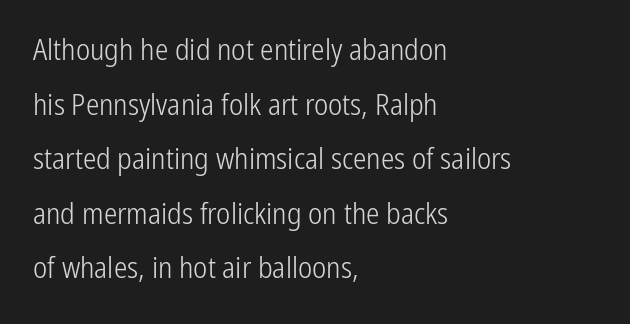
The image shows 30 px light, condensed sans-serif type, upright; set left-aligned, line spacing 1.82x, normal letter spacing, not underlined; low stroke contrast and a medium x-height.
